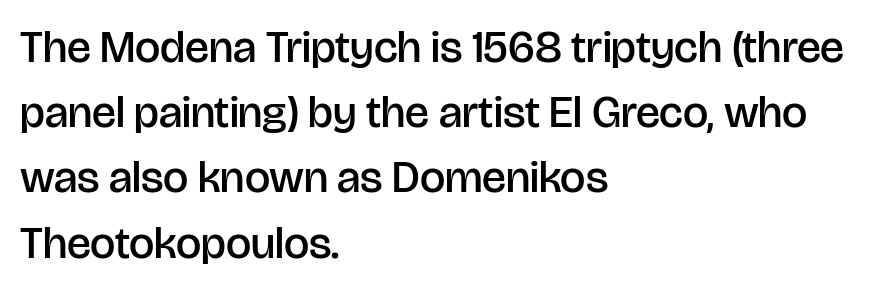
{"serif": "no", "italic": "no", "bold": "semi", "weight": "semibold", "width": "normal", "stroke_contrast": "low", "x_height": "large", "monospaced": "no", "underline": "no", "align": "left", "line_spacing": "normal", "line_spacing_ratio": 1.45, "letter_spacing": "normal", "letter_spacing_em": 0.0, "glyph_px": 45}
